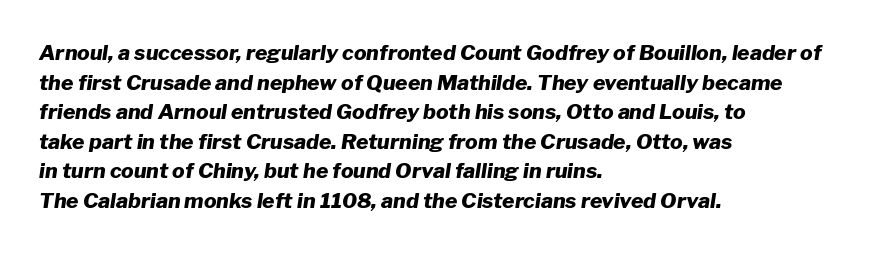
Summary of weight: heavy, a full bold. Students, observe: this is what conventionally led text looks like. Typeset ragged right — the left edge is the straight one. In terms of letterspacing, this is plain default setting. The space beneath each line is pristine and unruled. The passage shown leans; its letterforms are oblique.
